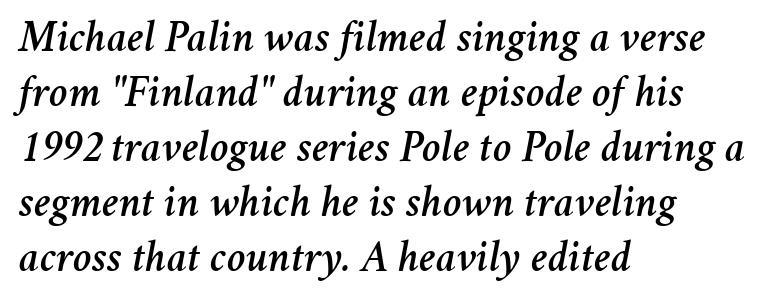
The image shows 45 px text type, italic (leaning right); set left-aligned, line spacing 1.22x, normal letter spacing, not underlined; medium stroke contrast and a medium x-height.
